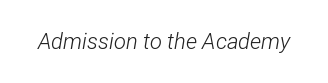
Compared with typical body copy, the letter spacing here is the same. Style check: oblique. Stems here are at most as thick as an everyday book face. Bare-footed words on every line.
